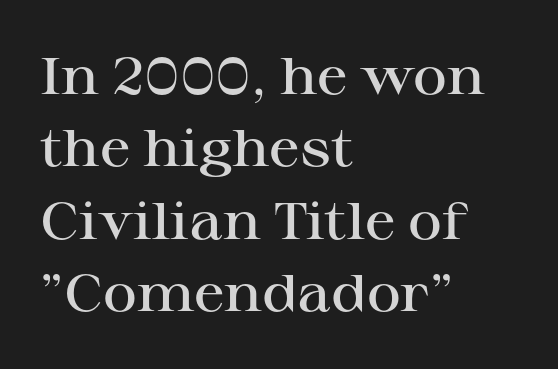
Is this a fixed-width face? No — the glyphs have proportional, varying widths. Examine the stroke ends and you'll spot serifs. The area under the type is left untouched. The rows are spaced the way most documents space them.
